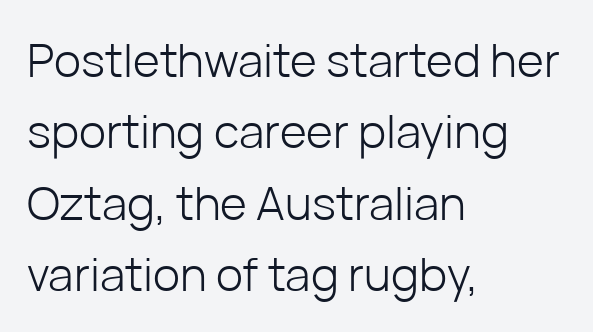
The image shows 46 px light sans-serif type, upright; set left-aligned, normal line spacing (1.55x), normal letter spacing, not underlined; low stroke contrast and a medium x-height.
